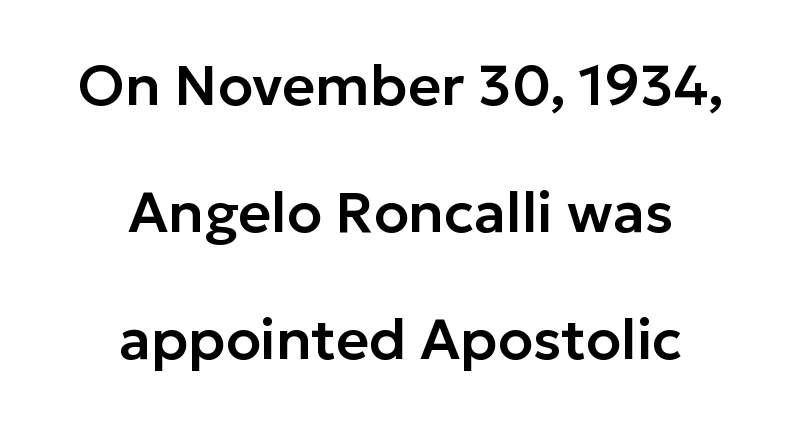
Q: Is the text italic (slanted)? A: No, it is upright.
Q: Is the typeface a serif or a sans-serif typeface? A: Sans-serif.
Q: Is the text underlined? A: No.
Q: How is the paragraph aligned? A: Centered.
Q: Is the spacing between letters normal or unusually wide? A: Normal.
Q: Is the spacing between lines tight, normal or loose? A: Loose.
Q: Width (condensed, normal, or wide)? A: Normal.
Q: Stroke contrast? A: Low.
Q: x-height? A: Medium.
Q: Monospaced? A: No.
